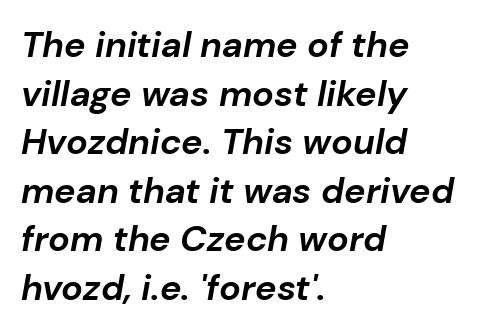
The designer left line spacing at the default. Notice how thick the strokes are: this is what a full bold looks like. These lines are set flush left with a ragged right edge. The face used here is proportionally spaced, like ordinary book or web type. Words float on clear page, feet unadorned.
